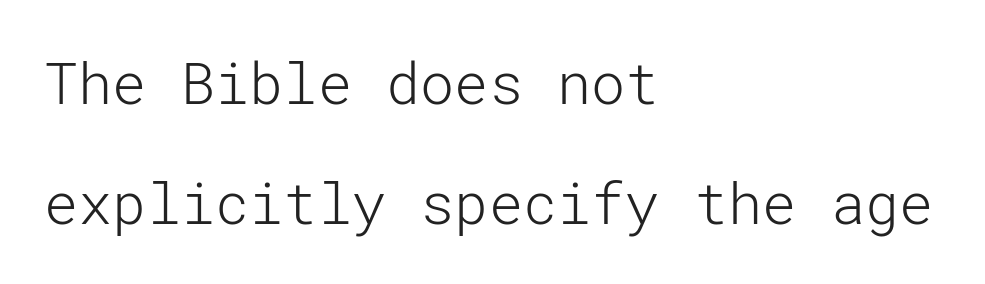
{"serif": "no", "italic": "no", "bold": "no", "weight": "light", "width": "normal", "stroke_contrast": "low", "x_height": "medium", "underline": "no", "align": "left", "line_spacing": "loose", "line_spacing_ratio": 2.1, "letter_spacing": "normal", "letter_spacing_em": 0.0, "glyph_px": 57}
